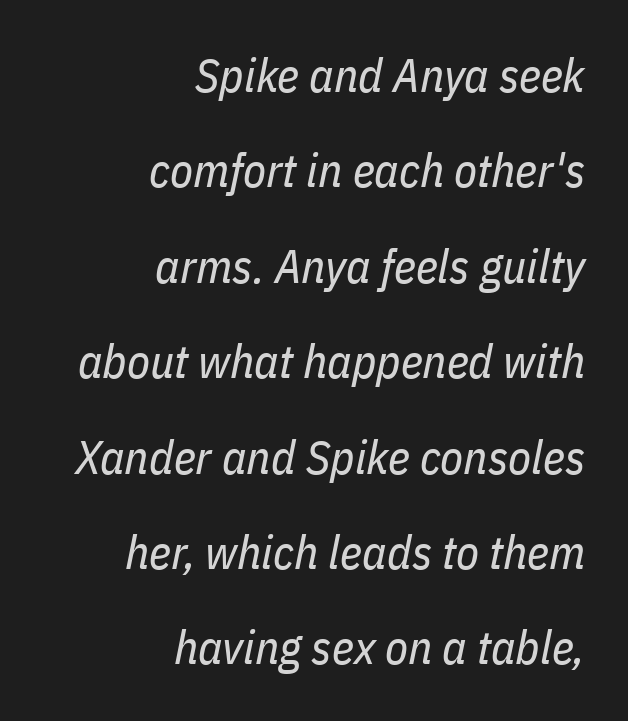
The image shows 47 px regular-weight, condensed type, italic (leaning right); set right-aligned, loose line spacing (2.03x), normal letter spacing, not underlined; low stroke contrast and a medium x-height.
